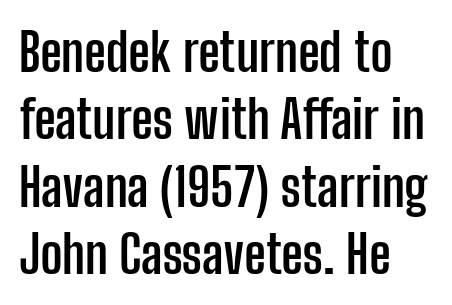
Lines of text with bare space underneath. The passage shown stacks its lines at a standard gap. Typeset ragged right — the left edge is the straight one. Each word holds together tightly as a unit, with standard inter-letter gaps. Italic? Not at all — the glyphs are vertical. As a designer I'd log this as weight 700, bold.
